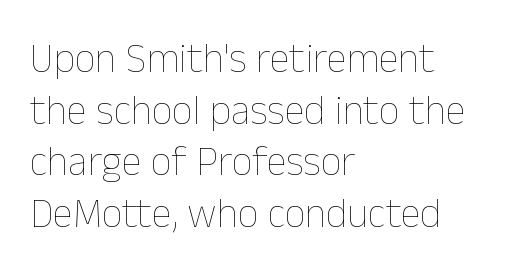
Q: Is the text bold? A: No.
Q: Is the text italic (slanted)? A: No, it is upright.
Q: Is the text underlined? A: No.
Q: How is the paragraph aligned? A: Left-aligned.
Q: Is the spacing between letters normal or unusually wide? A: Normal.
Q: Is the spacing between lines tight, normal or loose? A: Normal.
Q: Width (condensed, normal, or wide)? A: Normal.
Q: Stroke contrast? A: Low.
Q: x-height? A: Medium.
Q: Monospaced? A: No.
